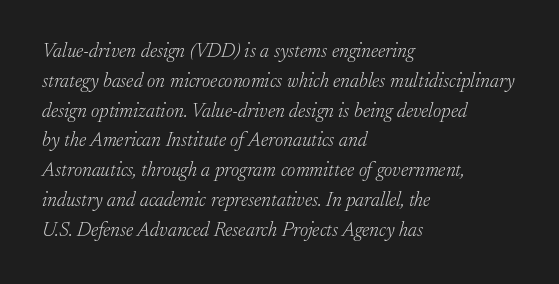
The image shows 20 px text type, italic (leaning right); set left-aligned, normal line spacing (1.49x), normal letter spacing, not underlined.
